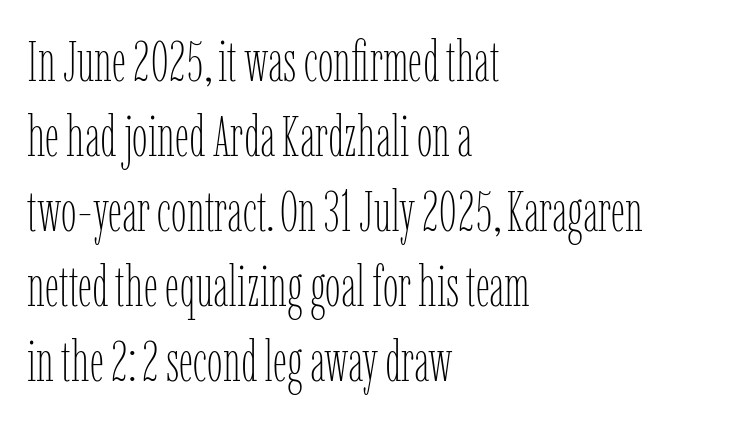
{"italic": "no", "bold": "no", "weight": "thin", "width": "condensed", "stroke_contrast": "low", "x_height": "medium", "monospaced": "no", "underline": "no", "align": "left", "line_spacing": "normal", "line_spacing_ratio": 1.34, "letter_spacing": "normal", "letter_spacing_em": 0.0, "glyph_px": 56}
